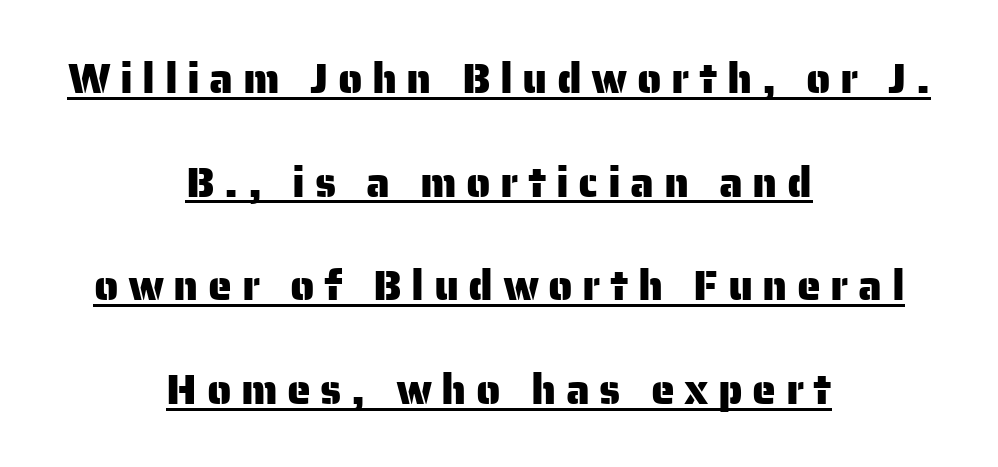
Q: Is the text italic (slanted)? A: No, it is upright.
Q: Is the typeface a serif or a sans-serif typeface? A: Sans-serif.
Q: Is the text underlined? A: Yes.
Q: How is the paragraph aligned? A: Centered.
Q: Is the spacing between letters normal or unusually wide? A: Unusually wide.
Q: Is the spacing between lines tight, normal or loose? A: Loose.
Q: Width (condensed, normal, or wide)? A: Normal.
Q: Stroke contrast? A: Low.
Q: x-height? A: Medium.
Q: Monospaced? A: No.
